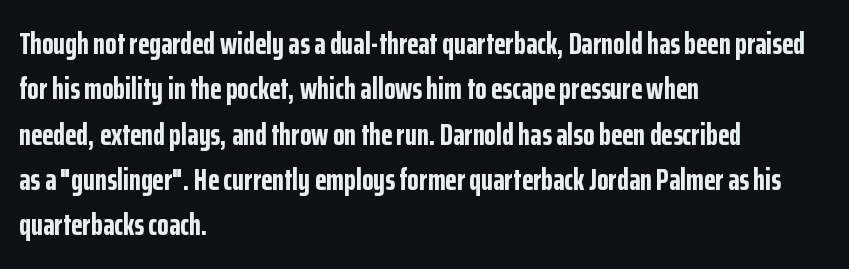
{"serif": "no", "italic": "no", "bold": "yes", "weight": "bold", "width": "condensed", "stroke_contrast": "low", "x_height": "medium", "monospaced": "no", "underline": "no", "align": "left", "line_spacing": "normal", "line_spacing_ratio": 1.51, "letter_spacing": "normal", "letter_spacing_em": 0.0, "glyph_px": 30}
